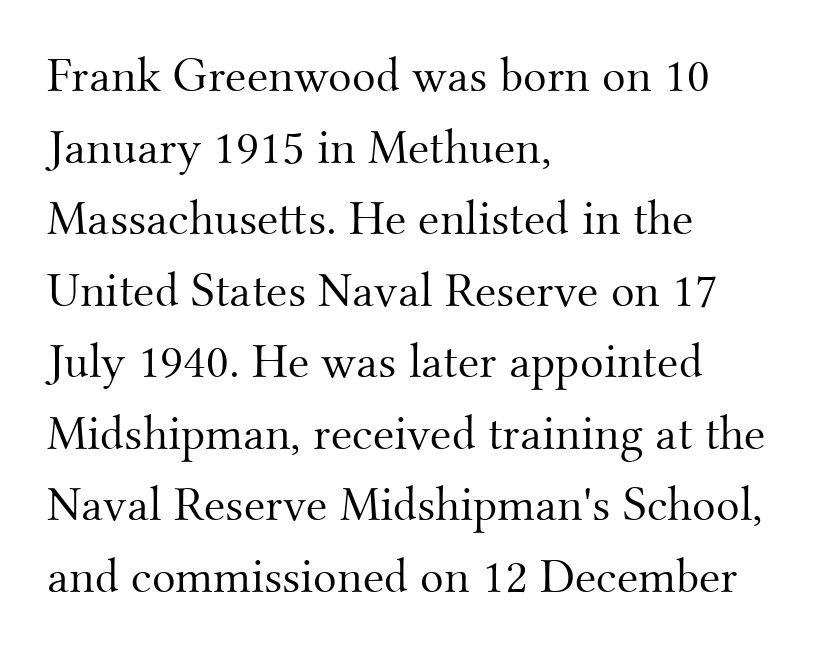
The image shows 49 px light serif type, upright; set left-aligned, normal line spacing (1.46x), normal letter spacing, not underlined; medium stroke contrast and a small x-height.
